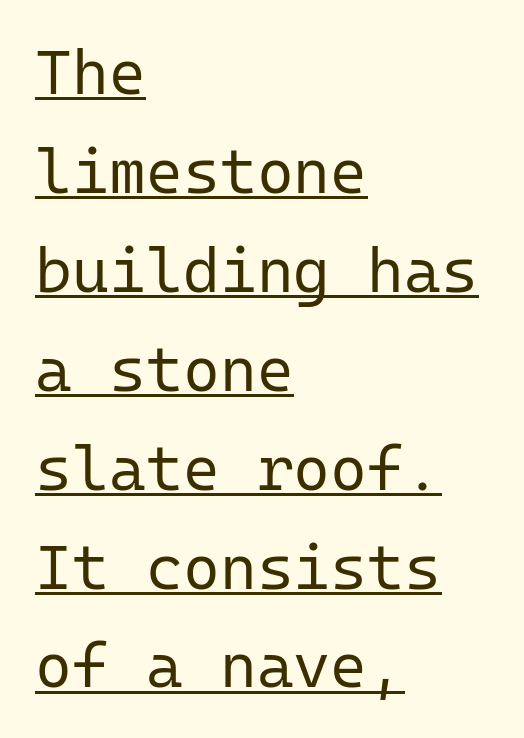
This sample has the even, mechanical cadence of fixed-width lettering. Is the type heavy? It reads as light-to-regular instead. You can tell it's not italic because the verticals are truly vertical. How are the letters spaced? Ordinarily, with no added tracking.
